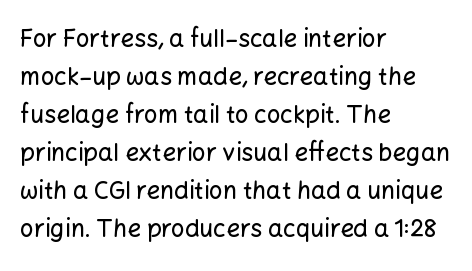
The image shows 24 px text type, upright; set left-aligned, normal line spacing (1.58x), normal letter spacing, not underlined.
